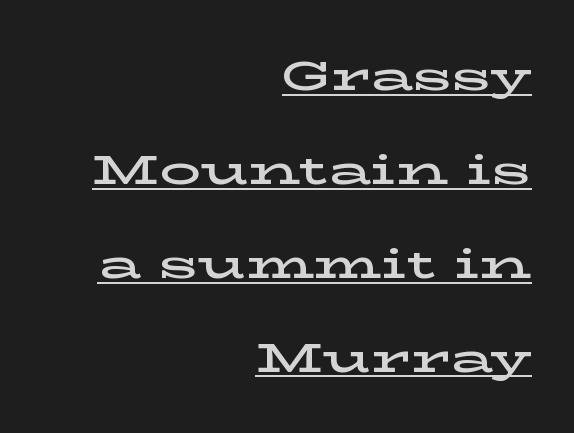
Q: Is the text italic (slanted)? A: No, it is upright.
Q: Is the typeface a serif or a sans-serif typeface? A: Serif.
Q: Is the text underlined? A: Yes.
Q: How is the paragraph aligned? A: Right-aligned.
Q: Is the spacing between letters normal or unusually wide? A: Normal.
Q: Is the spacing between lines tight, normal or loose? A: Loose.
Q: Width (condensed, normal, or wide)? A: Wide.
Q: Stroke contrast? A: Low.
Q: x-height? A: Medium.
Q: Monospaced? A: No.
